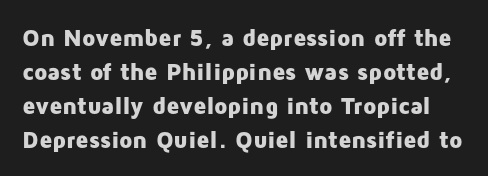
What stands out about the letter spacing? Nothing — it is the standard amount. The rendering uses a bold face; every stroke is thick and dark. How would I describe the line gaps? Plain and ordinary. It's the straight-up-and-down kind of type. Descenders are the only things crossing below the line.
